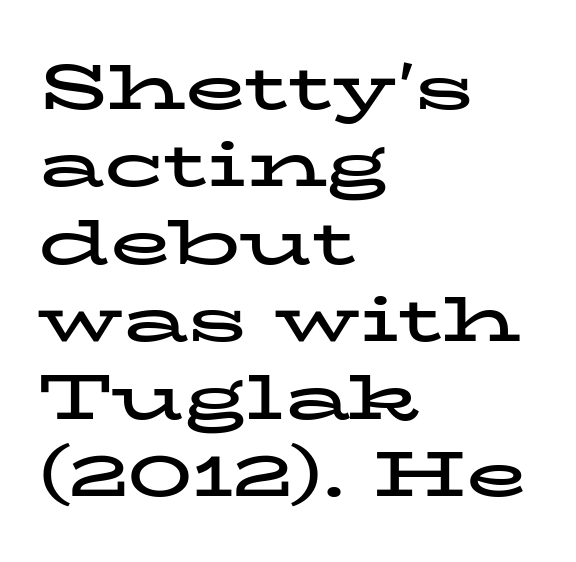
Q: Is the text bold? A: Yes.
Q: Is the text italic (slanted)? A: No, it is upright.
Q: Is the typeface a serif or a sans-serif typeface? A: Serif.
Q: Is the text underlined? A: No.
Q: How is the paragraph aligned? A: Left-aligned.
Q: Is the spacing between letters normal or unusually wide? A: Normal.
Q: Width (condensed, normal, or wide)? A: Wide.
Q: Stroke contrast? A: Low.
Q: x-height? A: Medium.
Q: Monospaced? A: No.
